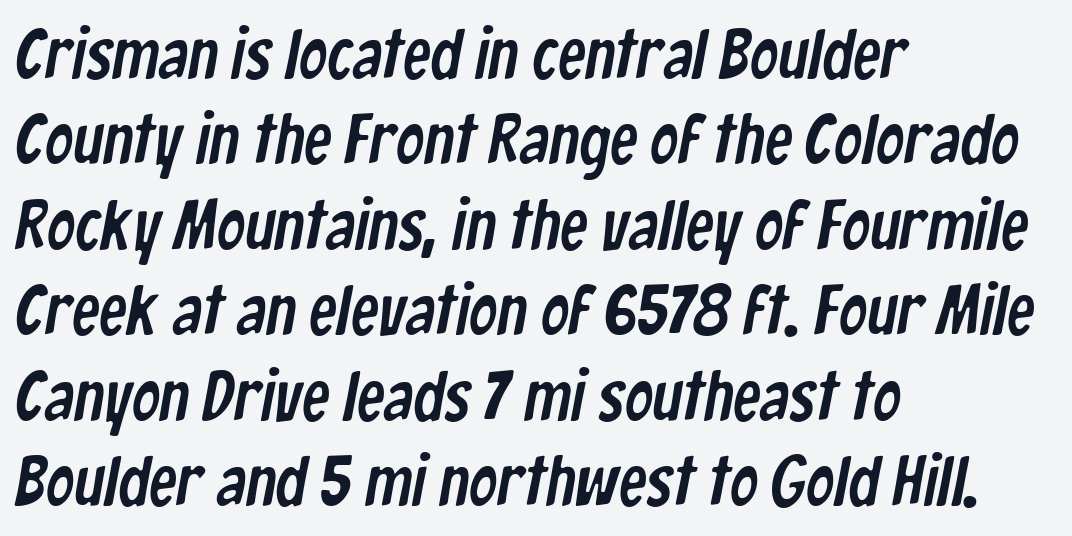
Q: Is the typeface a serif or a sans-serif typeface? A: Sans-serif.
Q: Is the text underlined? A: No.
Q: How is the paragraph aligned? A: Left-aligned.
Q: Is the spacing between letters normal or unusually wide? A: Normal.
Q: Width (condensed, normal, or wide)? A: Condensed.
Q: Stroke contrast? A: Low.
Q: x-height? A: Medium.
Q: Monospaced? A: No.
